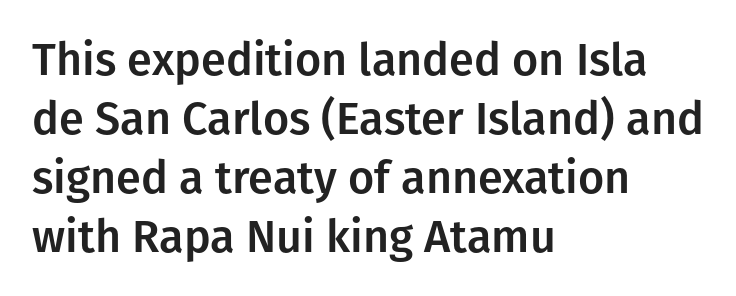
{"serif": "no", "italic": "no", "width": "normal", "stroke_contrast": "low", "x_height": "medium", "monospaced": "no", "underline": "no", "align": "left", "line_spacing": "normal", "line_spacing_ratio": 1.31, "letter_spacing": "normal", "letter_spacing_em": 0.0, "glyph_px": 45}
